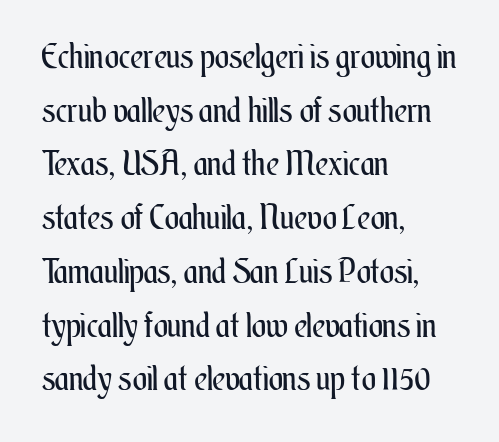
Q: Is the text bold? A: No.
Q: Is the text italic (slanted)? A: No, it is upright.
Q: Is the text underlined? A: No.
Q: How is the paragraph aligned? A: Left-aligned.
Q: Is the spacing between letters normal or unusually wide? A: Normal.
Q: Is the spacing between lines tight, normal or loose? A: Normal.
Q: Width (condensed, normal, or wide)? A: Condensed.
Q: Stroke contrast? A: Medium.
Q: x-height? A: Small.
Q: Monospaced? A: No.
